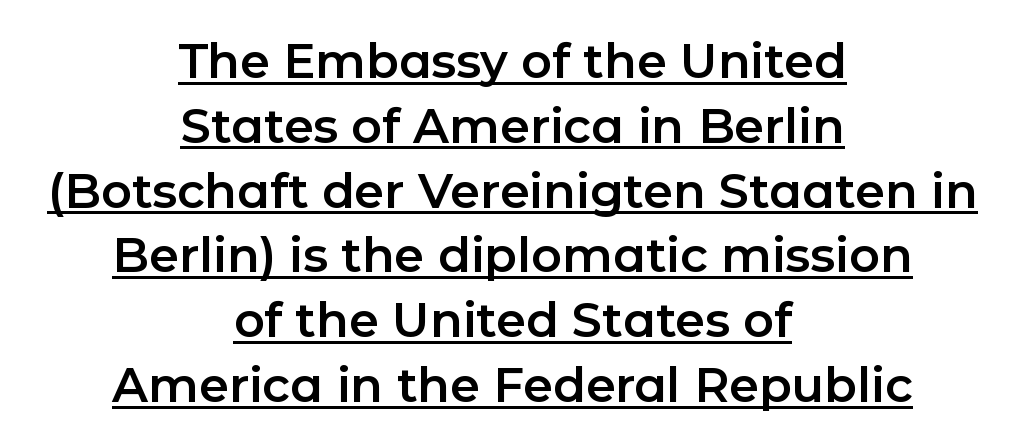
{"serif": "no", "italic": "no", "width": "normal", "stroke_contrast": "low", "x_height": "medium", "monospaced": "no", "underline": "yes", "align": "center", "line_spacing": "normal", "line_spacing_ratio": 1.35, "letter_spacing": "normal", "letter_spacing_em": 0.0, "glyph_px": 48}
